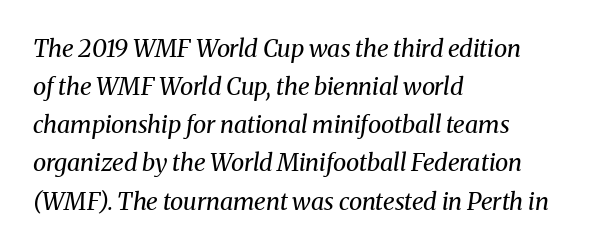
{"italic": "yes", "lean": "right", "slant_degrees": 8, "bold": "no", "underline": "no", "align": "left", "line_spacing": "normal", "line_spacing_ratio": 1.59, "letter_spacing": "normal", "letter_spacing_em": 0.0, "glyph_px": 24}
